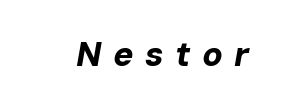
{"italic": "yes", "lean": "right", "slant_degrees": 10, "bold": "yes", "weight": "bold", "width": "normal", "stroke_contrast": "low", "x_height": "medium", "monospaced": "no", "underline": "no", "letter_spacing": "wide", "letter_spacing_em": 0.33, "glyph_px": 34}
